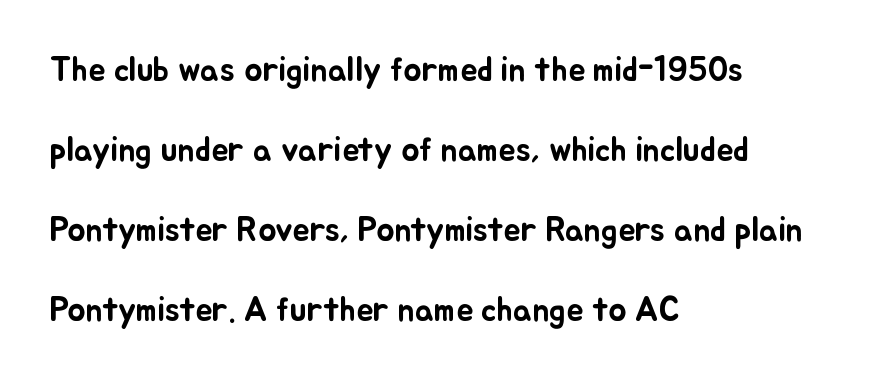
The image shows 34 px text type, upright; set left-aligned, loose line spacing (2.35x), normal letter spacing, not underlined; low stroke contrast and a small x-height.
